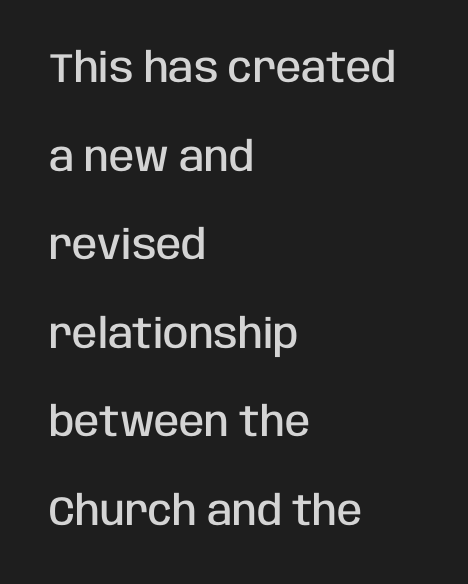
You could not count columns in this text — the font is proportionally spaced. Check where the strokes stop: nothing finishes them off — pure sans. Nobody touched the tracking dial on this one. Stems and bowls a touch heavier than normal — semibold. All the whitespace from short lines collects on the right.
